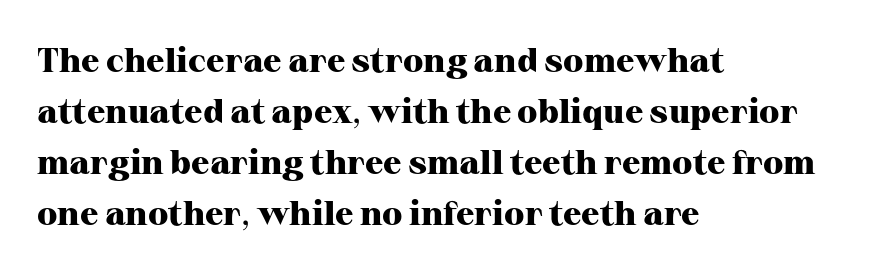
Q: Is the text bold? A: Yes.
Q: Is the text italic (slanted)? A: No, it is upright.
Q: Is the typeface a serif or a sans-serif typeface? A: Serif.
Q: Is the text underlined? A: No.
Q: How is the paragraph aligned? A: Left-aligned.
Q: Is the spacing between letters normal or unusually wide? A: Normal.
Q: Is the spacing between lines tight, normal or loose? A: Normal.
Q: Width (condensed, normal, or wide)? A: Normal.
Q: Stroke contrast? A: High.
Q: x-height? A: Medium.
Q: Monospaced? A: No.
